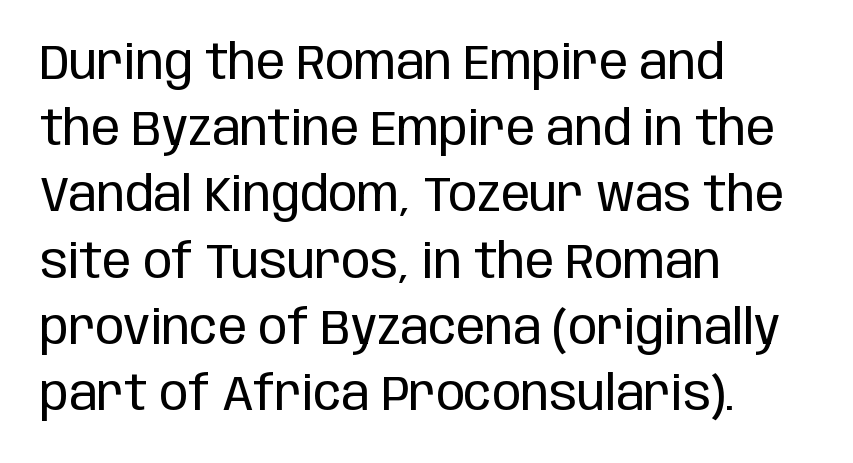
The font is comparable to plain body text, perhaps lighter. Spacing verdict: proportional, widths tailored to each character. The horizontal fit of the characters is conventional and even. Posture: straight, roman, zero tilt. The designer left line spacing at the default. Each row of text sits above clean, open space.
